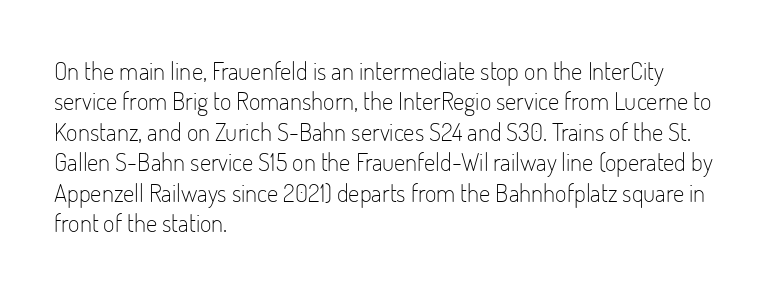
{"italic": "no", "bold": "no", "underline": "no", "align": "left", "line_spacing_ratio": 1.22, "letter_spacing": "normal", "letter_spacing_em": 0.0, "glyph_px": 25}
